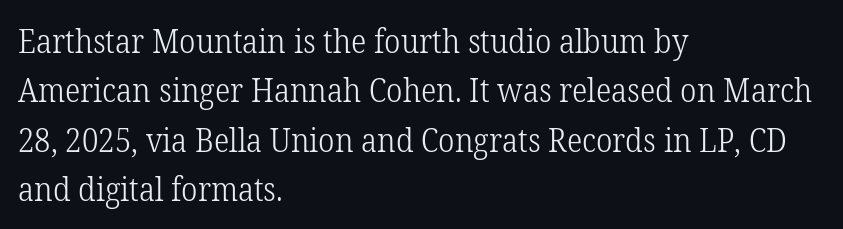
Q: Is the text bold? A: No.
Q: Is the text italic (slanted)? A: No, it is upright.
Q: Is the typeface a serif or a sans-serif typeface? A: Serif.
Q: Is the text underlined? A: No.
Q: How is the paragraph aligned? A: Left-aligned.
Q: Is the spacing between letters normal or unusually wide? A: Normal.
Q: Is the spacing between lines tight, normal or loose? A: Normal.
Q: Width (condensed, normal, or wide)? A: Normal.
Q: Stroke contrast? A: Low.
Q: x-height? A: Medium.
Q: Monospaced? A: No.
